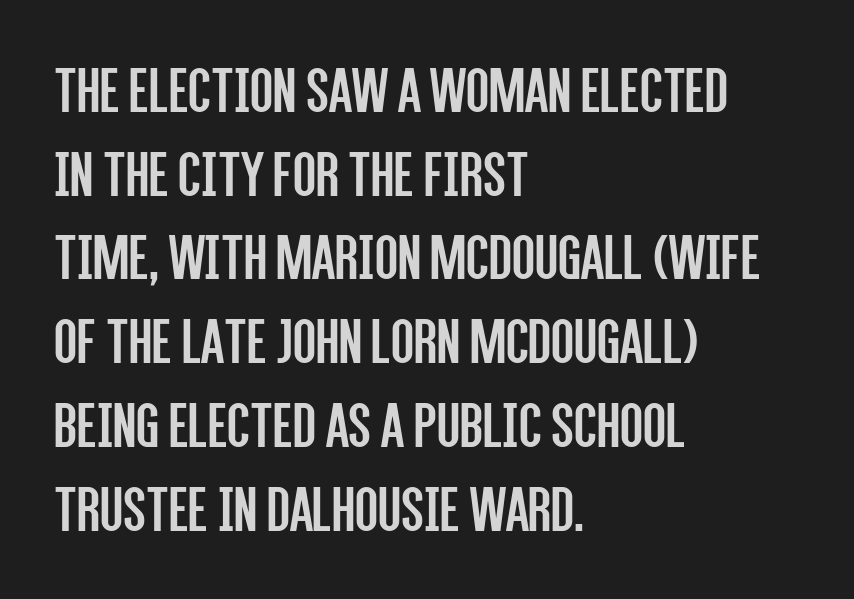
The image shows 67 px regular-weight, condensed sans-serif type, upright; set left-aligned, normal line spacing (1.25x), normal letter spacing, not underlined; low stroke contrast and a large x-height.
